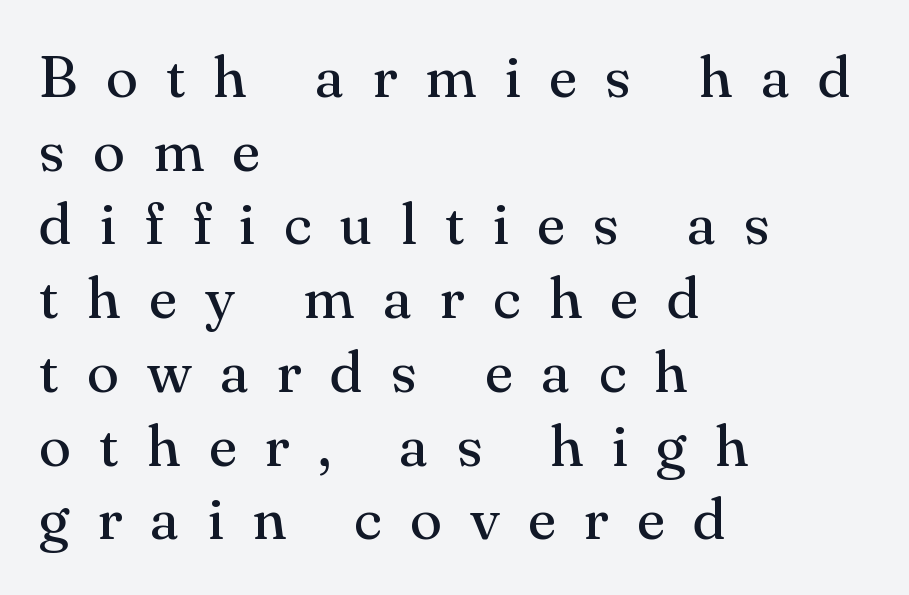
{"serif": "yes", "italic": "no", "bold": "no", "weight": "regular", "width": "normal", "stroke_contrast": "medium", "x_height": "small", "monospaced": "no", "underline": "no", "align": "left", "line_spacing": "normal", "line_spacing_ratio": 1.25, "letter_spacing": "wide", "letter_spacing_em": 0.48, "glyph_px": 59}
